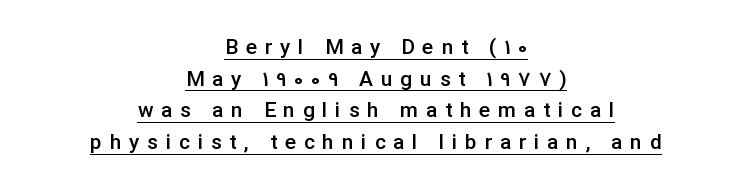
Caption: semibold face, moderately heavy strokes. Characters remain perfectly vertical along every line. Baseline-to-baseline distance is the conventional proportion of letter height. This sample carries an underscore along the baseline area. Which margin do the lines hug? Neither — every line sits in the middle.
